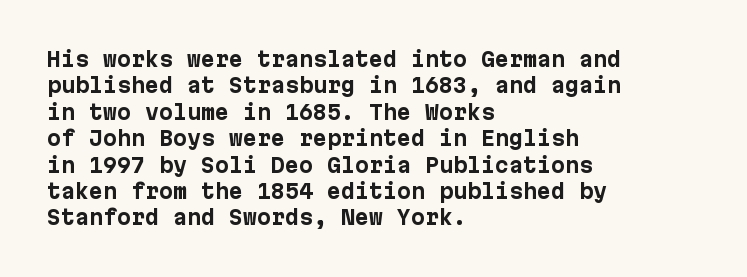
{"italic": "no", "bold": "yes", "underline": "no", "align": "left", "line_spacing": "normal", "line_spacing_ratio": 1.32, "letter_spacing": "normal", "letter_spacing_em": 0.0, "glyph_px": 20}
